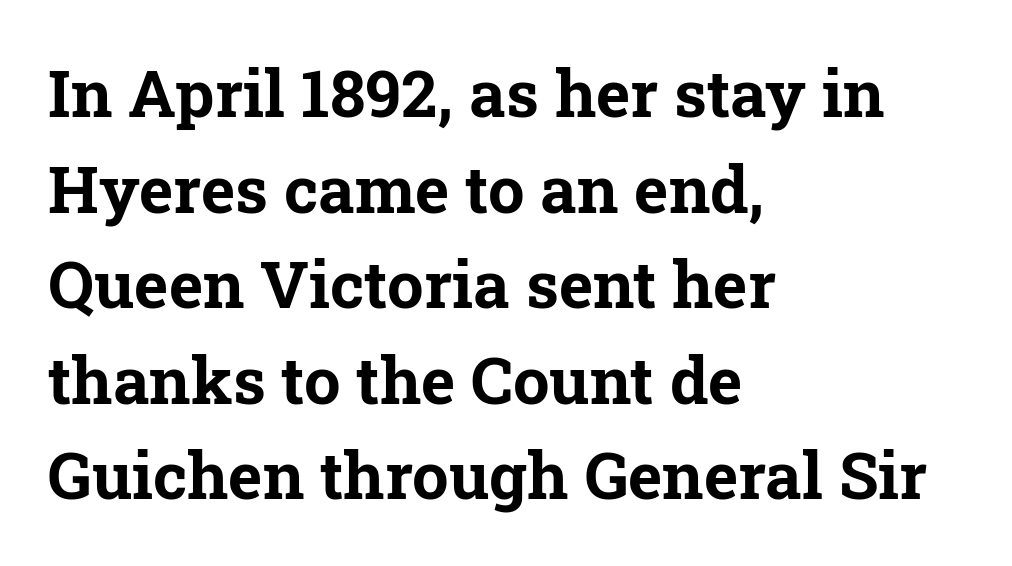
The image shows 65 px bold serif type, upright; set left-aligned, normal line spacing (1.47x), normal letter spacing, not underlined; low stroke contrast and a medium x-height.
